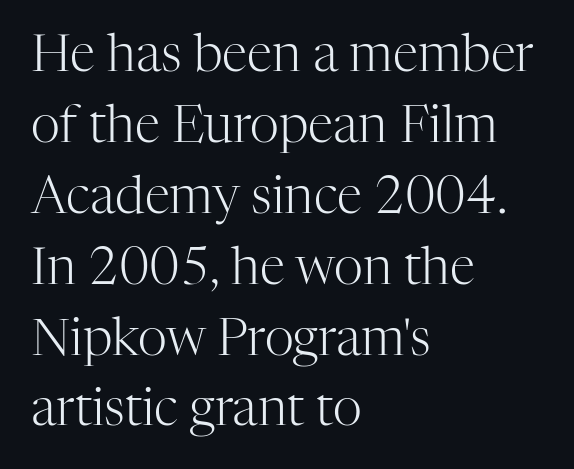
Do the characters align in a grid? No, the font is proportional. The horizontal fit of the characters is conventional and even. Caption: multi-line text, flush left, ragged right. On a weight scale, this lands at 450 or below. Regarding leading, the lines here are spaced in the standard way.
